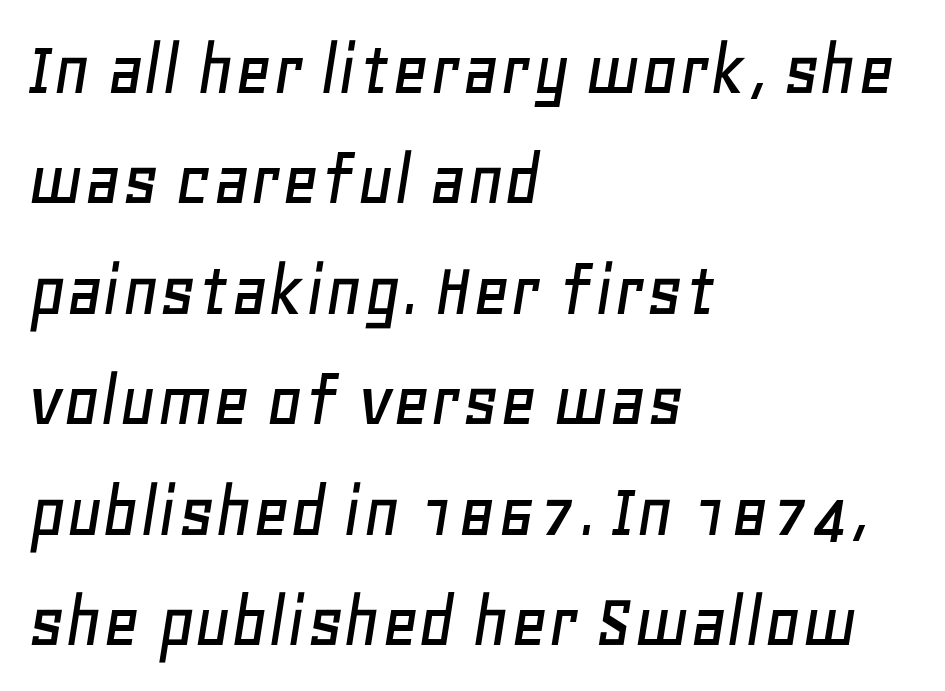
The image shows 80 px text type, italic (leaning right); set left-aligned, normal line spacing (1.38x), normal letter spacing, not underlined; low stroke contrast and a large x-height.
